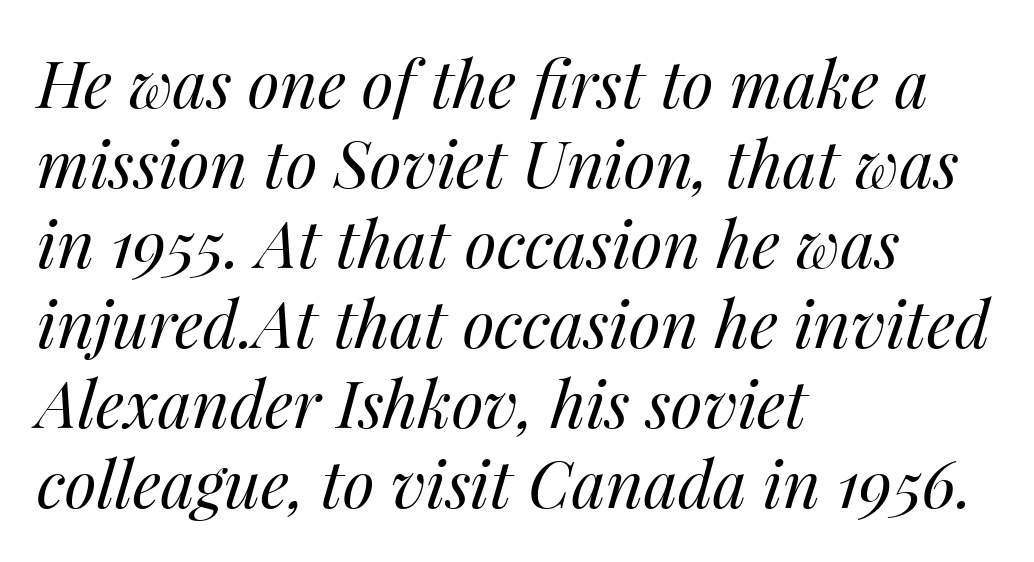
Italic? Definitely — the glyphs are oblique. Each line starts at the same left margin while the right side varies. The letters advance in unequal steps, a hallmark of proportional type. This rendering features lettering with no underline.
